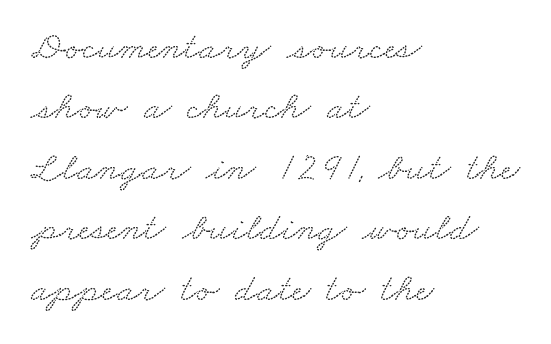
Students, observe: this is what conventionally led text looks like. Honestly, there is no underline to notice here at all. The paragraph shown leans on its left margin. Short note: letters normally spaced. This sample has the flowing, uneven cadence of proportional lettering.
